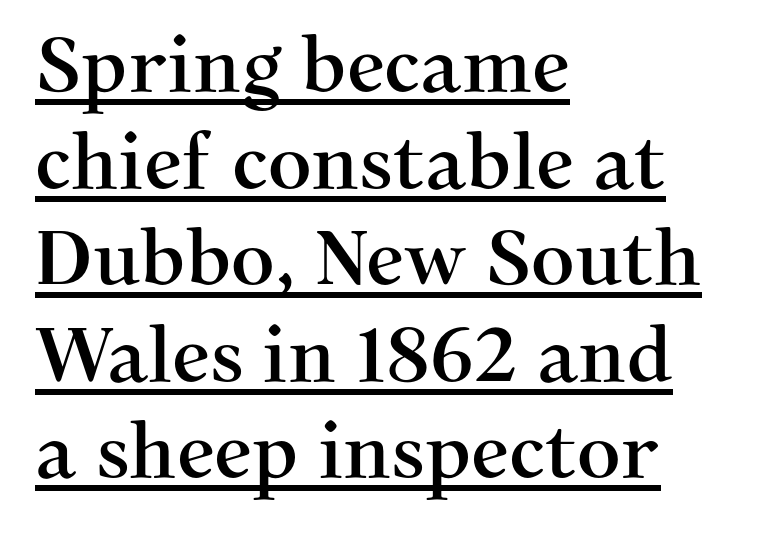
Q: Is the text italic (slanted)? A: No, it is upright.
Q: Is the typeface a serif or a sans-serif typeface? A: Serif.
Q: Is the text underlined? A: Yes.
Q: How is the paragraph aligned? A: Left-aligned.
Q: Is the spacing between letters normal or unusually wide? A: Normal.
Q: Is the spacing between lines tight, normal or loose? A: Normal.
Q: Width (condensed, normal, or wide)? A: Normal.
Q: Stroke contrast? A: Medium.
Q: x-height? A: Medium.
Q: Monospaced? A: No.
